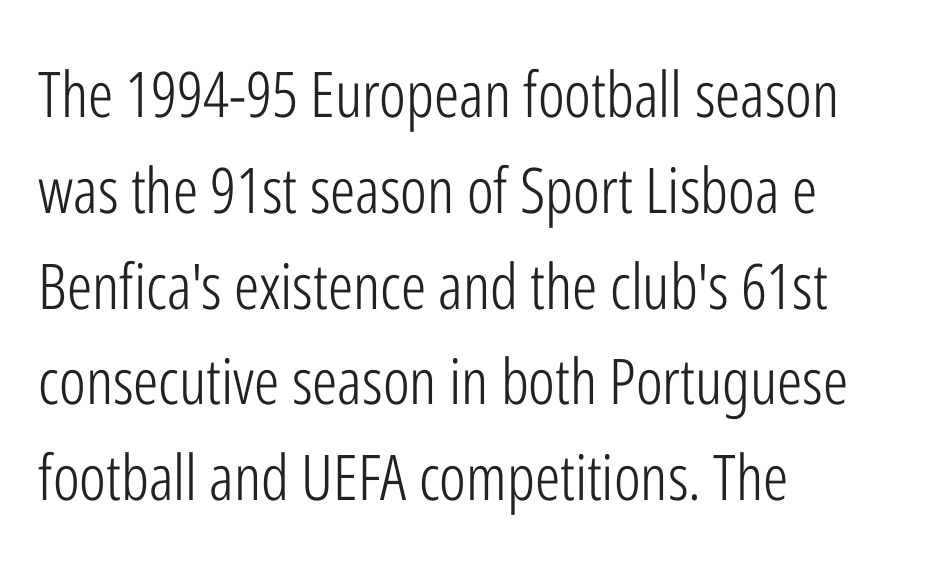
The image shows 63 px light, condensed sans-serif type, upright; set left-aligned, normal line spacing (1.52x), normal letter spacing, not underlined; low stroke contrast and a medium x-height.
